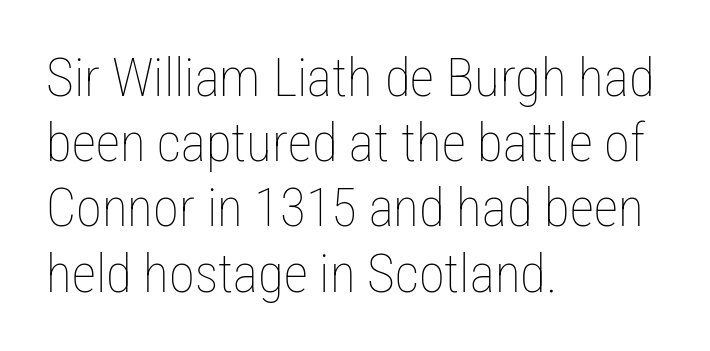
Q: Is the text bold? A: No.
Q: Is the text italic (slanted)? A: No, it is upright.
Q: Is the text underlined? A: No.
Q: How is the paragraph aligned? A: Left-aligned.
Q: Is the spacing between letters normal or unusually wide? A: Normal.
Q: Width (condensed, normal, or wide)? A: Condensed.
Q: Stroke contrast? A: Low.
Q: x-height? A: Medium.
Q: Monospaced? A: No.
